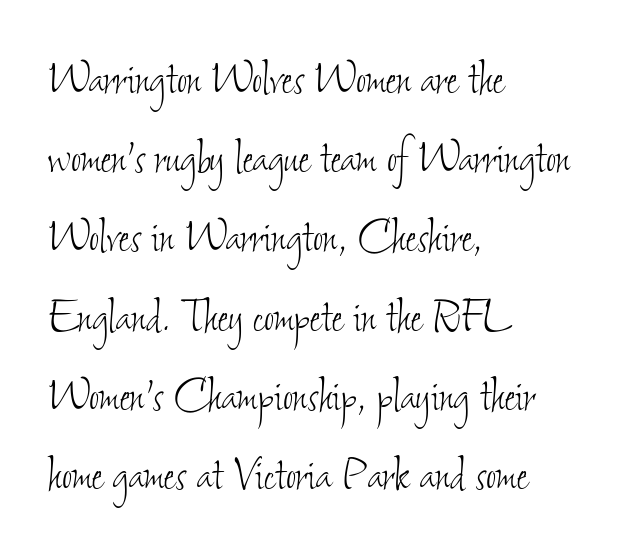
Q: Is the text bold? A: No.
Q: Is the text underlined? A: No.
Q: How is the paragraph aligned? A: Left-aligned.
Q: Is the spacing between letters normal or unusually wide? A: Normal.
Q: Is the spacing between lines tight, normal or loose? A: Normal.
Q: Width (condensed, normal, or wide)? A: Condensed.
Q: Stroke contrast? A: Low.
Q: x-height? A: Small.
Q: Monospaced? A: No.
